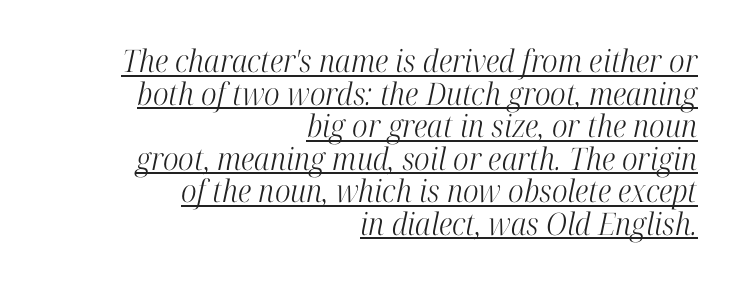
{"serif": "yes", "italic": "yes", "lean": "right", "slant_degrees": 12, "bold": "no", "weight": "light", "width": "condensed", "stroke_contrast": "high", "x_height": "medium", "monospaced": "no", "underline": "yes", "align": "right", "line_spacing": "tight", "line_spacing_ratio": 1.05, "letter_spacing": "normal", "letter_spacing_em": 0.0, "glyph_px": 31}
